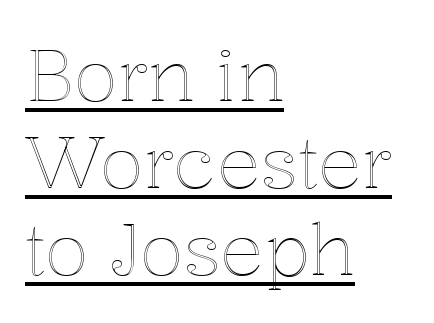
The image shows 72 px text type, upright; set left-aligned, line spacing 1.21x, normal letter spacing, underlined; a medium x-height.
